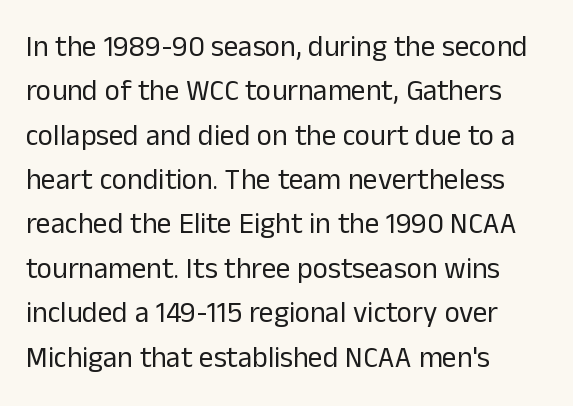
The image shows 29 px regular-weight sans-serif type, upright; set left-aligned, normal line spacing (1.53x), normal letter spacing, not underlined; low stroke contrast and a medium x-height.
